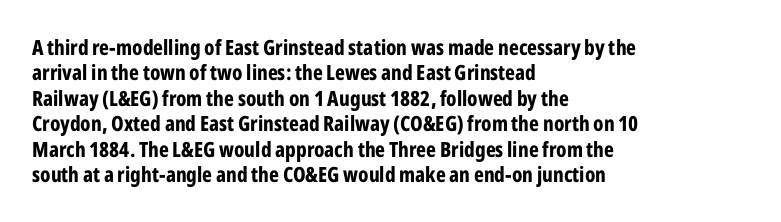
The image shows 21 px bold type, upright; set left-aligned, line spacing 1.21x, normal letter spacing, not underlined.
